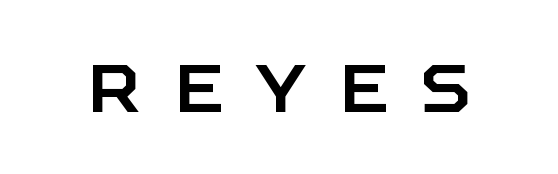
{"serif": "no", "italic": "no", "width": "normal", "stroke_contrast": "low", "x_height": "large", "monospaced": "no", "underline": "no", "letter_spacing": "wide", "letter_spacing_em": 0.5, "glyph_px": 67}
